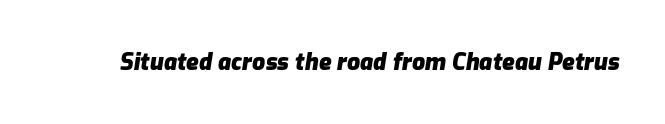
{"italic": "yes", "lean": "right", "slant_degrees": 9, "bold": "yes", "underline": "no", "letter_spacing": "normal", "letter_spacing_em": 0.0, "glyph_px": 23}
